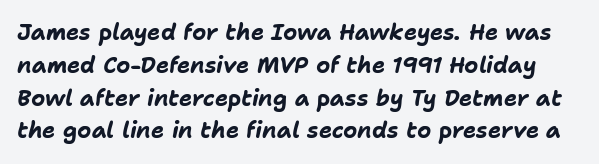
Q: Is the text bold? A: Yes.
Q: Is the text italic (slanted)? A: Yes, it leans right by about 11 degrees.
Q: Is the text underlined? A: No.
Q: Is the spacing between letters normal or unusually wide? A: Normal.
Q: Is the spacing between lines tight, normal or loose? A: Normal.
